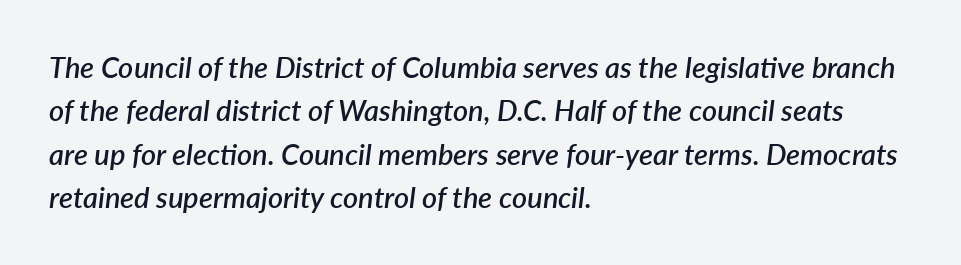
The image shows 29 px semibold type, italic (leaning right); set left-aligned, normal line spacing (1.5x), normal letter spacing, not underlined; low stroke contrast and a medium x-height.
